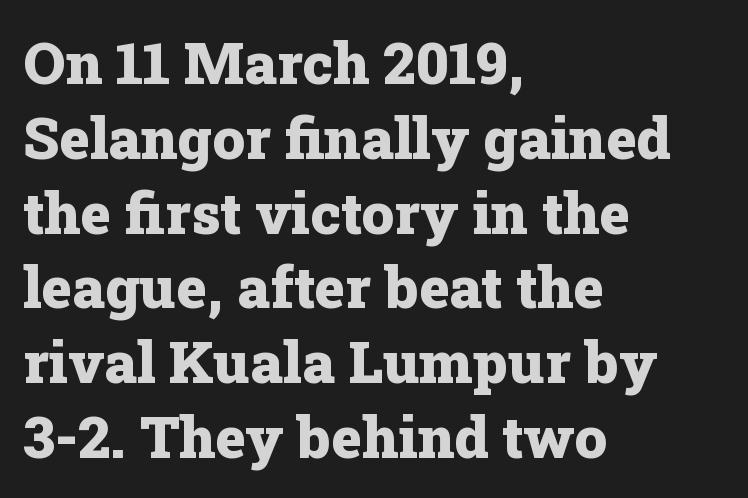
Is this a fixed-width face? No — the glyphs have proportional, varying widths. Horizontally, the lines are justified to the leading edge only. Each word holds together tightly as a unit, with standard inter-letter gaps. When letters stand straight like this, we call the style roman or upright.
